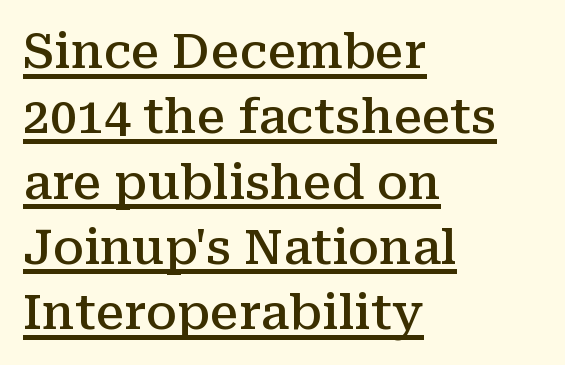
The image shows 48 px semibold serif type, upright; set left-aligned, normal line spacing (1.36x), normal letter spacing, underlined; medium stroke contrast and a medium x-height.
